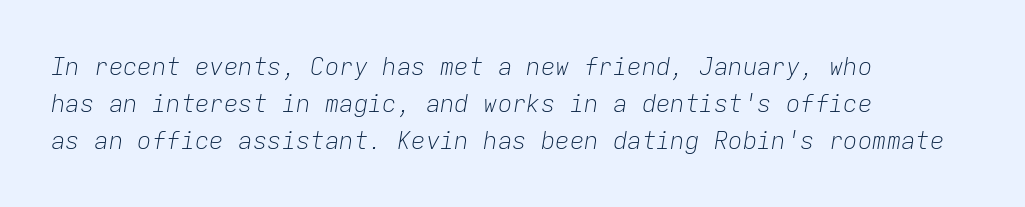
The image shows 24 px text type, italic (leaning right); set left-aligned, normal line spacing (1.54x), normal letter spacing, not underlined.
